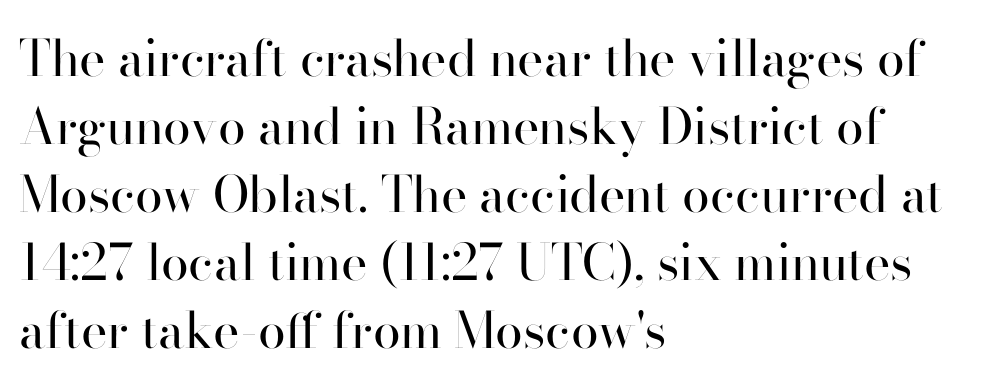
Vertical strokes here are truly vertical. Nope, no serifs anywhere on these letters. Reading down the block, your eye returns to a fixed left position each line. The letterforms sit shoulder to shoulder at normal distance. Underlining? Definitely not there.
